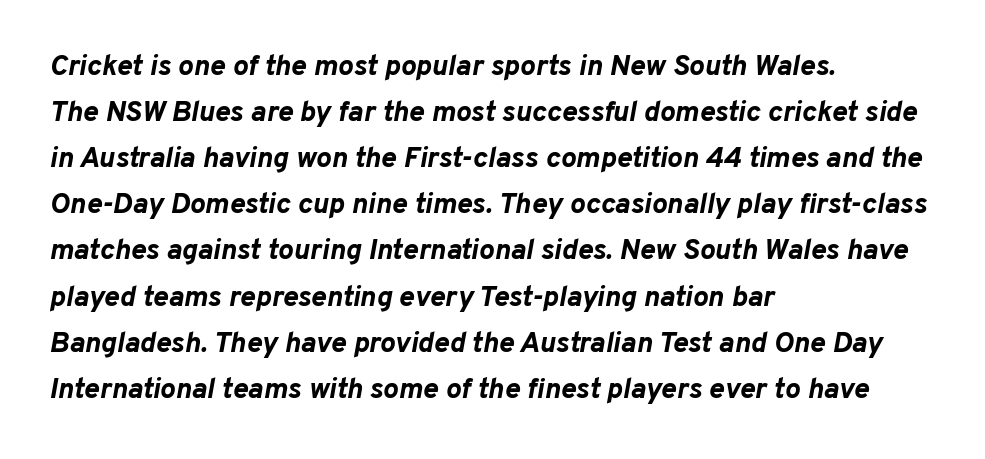
The image shows 29 px bold type, italic (leaning right); set left-aligned, normal line spacing (1.59x), normal letter spacing, not underlined; low stroke contrast and a medium x-height.
